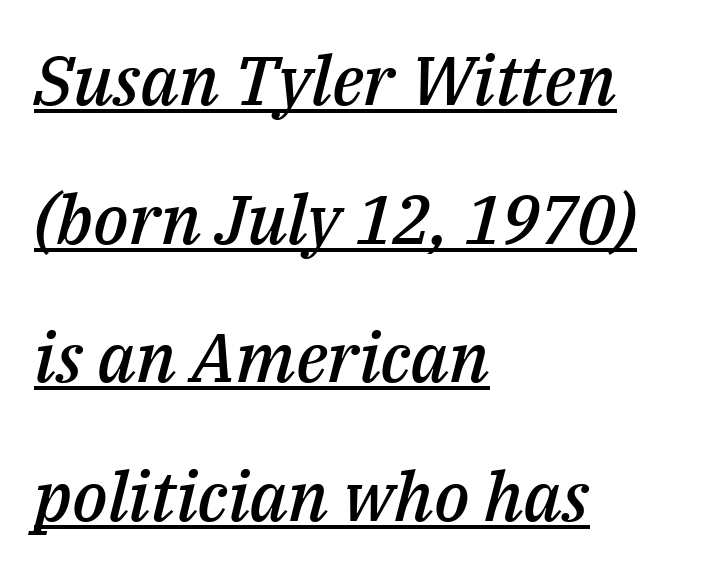
Rendered with sloped, italic letterforms. Each line starts at the same left margin while the right side varies. Notice how a bar underscores the lettering throughout. The face used here is proportionally spaced, like ordinary book or web type.
